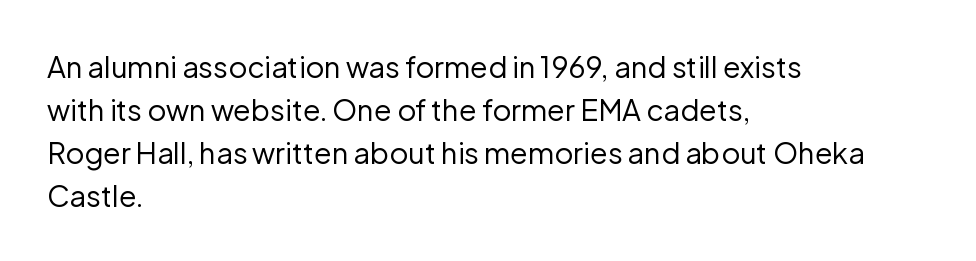
The image shows 29 px regular-weight sans-serif type, upright; set left-aligned, normal line spacing (1.48x), normal letter spacing, not underlined; low stroke contrast and a medium x-height.
